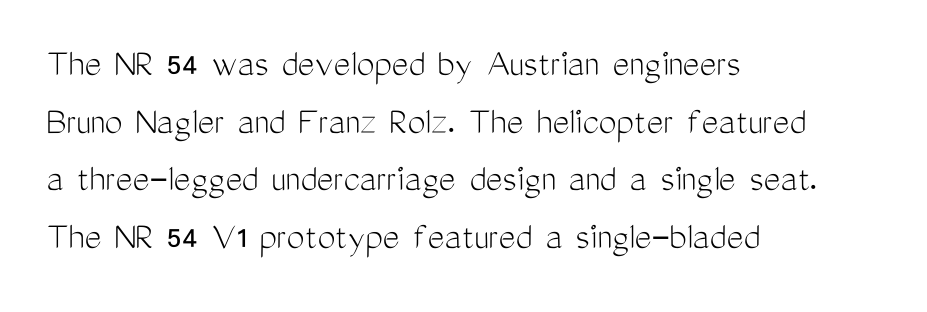
{"serif": "no", "italic": "no", "bold": "no", "weight": "light", "width": "condensed", "stroke_contrast": "medium", "x_height": "medium", "monospaced": "no", "underline": "no", "align": "left", "line_spacing": "normal", "line_spacing_ratio": 1.44, "letter_spacing": "normal", "letter_spacing_em": 0.0, "glyph_px": 40}
